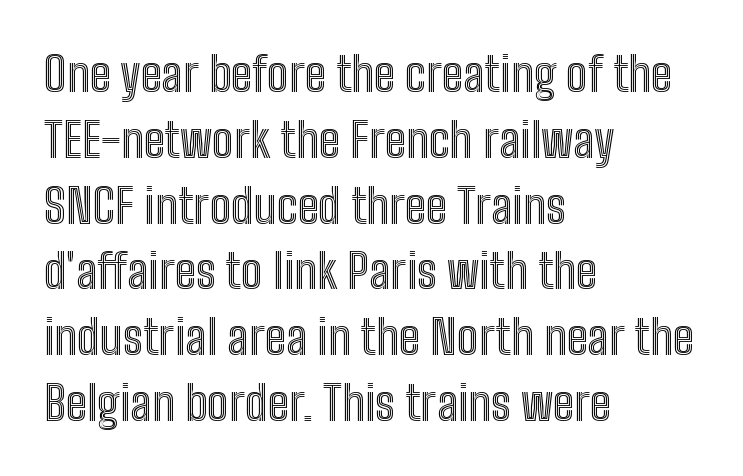
Tall strokes in this sample are plumb rather than angled. Interline gaps are of average width in this sample. The space directly below the letters is spotless. Each letter keeps its own natural width here, so spacing adapts to shape.
